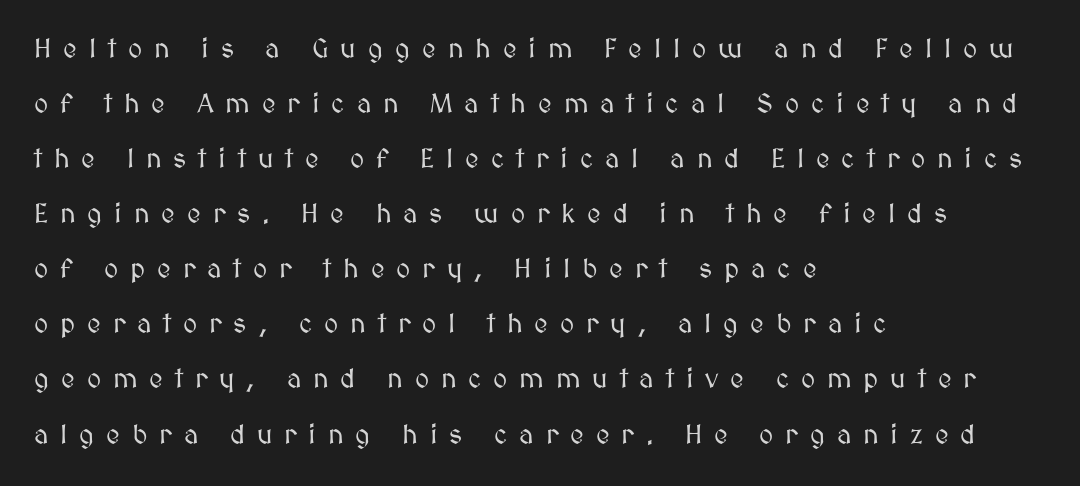
The image shows 27 px text type, upright; set left-aligned, loose line spacing (2.04x), unusually wide letter spacing (+0.44 em), not underlined.
